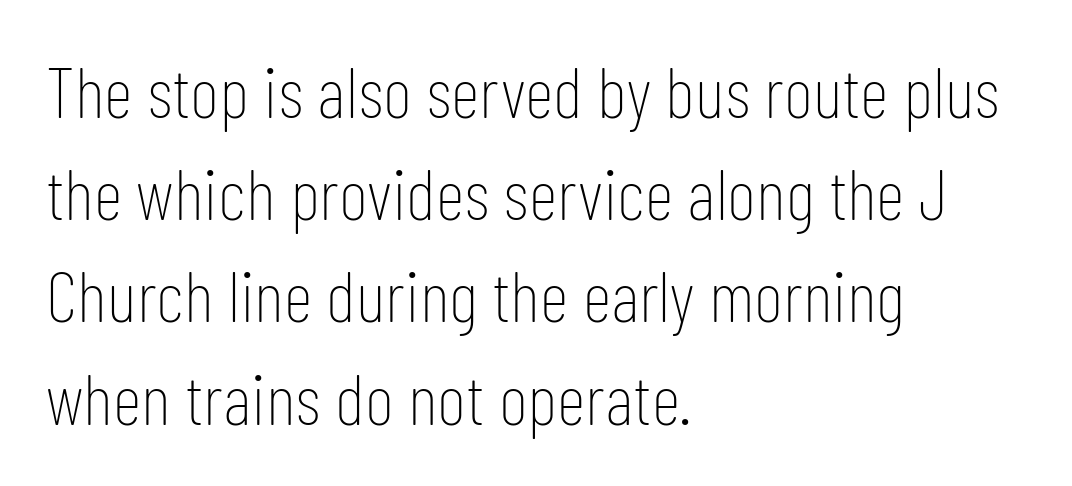
The type family on display is of the sans-serif kind. The weight tops out at a normal text grade. Beneath every word, the page is bare. Each line starts at the same left margin while the right side varies. Posture: vertical.
